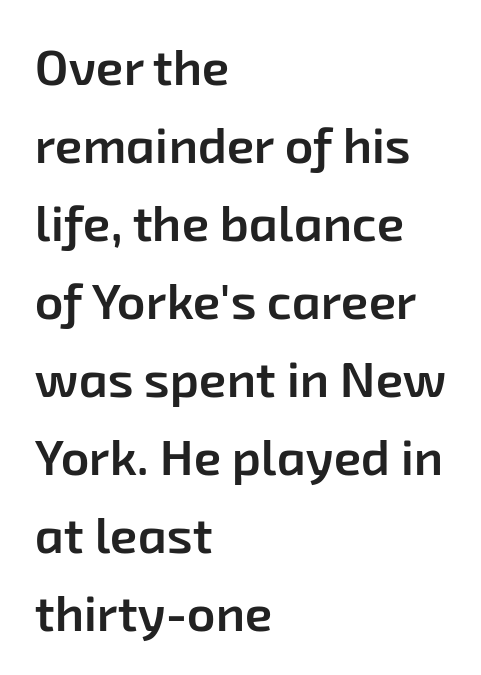
{"serif": "no", "bold": "semi", "weight": "semibold", "width": "normal", "stroke_contrast": "low", "x_height": "medium", "monospaced": "no", "underline": "no", "align": "left", "line_spacing": "normal", "line_spacing_ratio": 1.56, "letter_spacing": "normal", "letter_spacing_em": 0.0, "glyph_px": 50}
